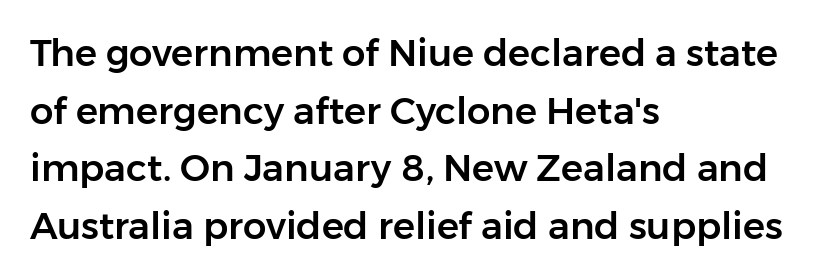
{"serif": "no", "italic": "no", "width": "normal", "stroke_contrast": "low", "x_height": "medium", "monospaced": "no", "underline": "no", "align": "left", "line_spacing": "normal", "line_spacing_ratio": 1.56, "letter_spacing": "normal", "letter_spacing_em": 0.0, "glyph_px": 37}
